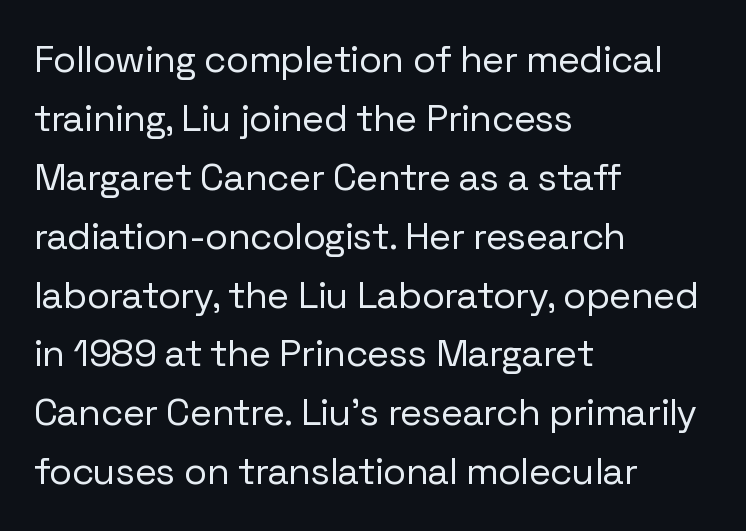
Q: Is the text bold? A: No.
Q: Is the text italic (slanted)? A: No, it is upright.
Q: Is the typeface a serif or a sans-serif typeface? A: Sans-serif.
Q: Is the text underlined? A: No.
Q: How is the paragraph aligned? A: Left-aligned.
Q: Is the spacing between letters normal or unusually wide? A: Normal.
Q: Is the spacing between lines tight, normal or loose? A: Normal.
Q: Width (condensed, normal, or wide)? A: Normal.
Q: Stroke contrast? A: Low.
Q: x-height? A: Medium.
Q: Monospaced? A: No.
